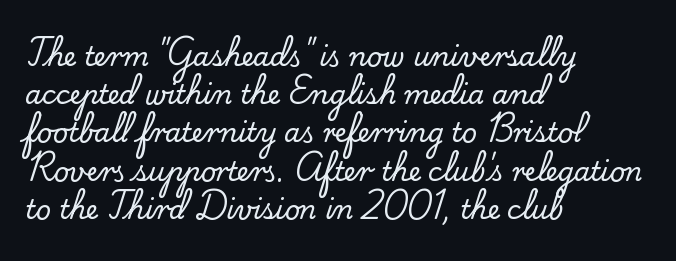
{"underline": "no", "align": "left", "line_spacing": "normal", "line_spacing_ratio": 1.47, "letter_spacing": "normal", "letter_spacing_em": 0.0, "glyph_px": 26}
